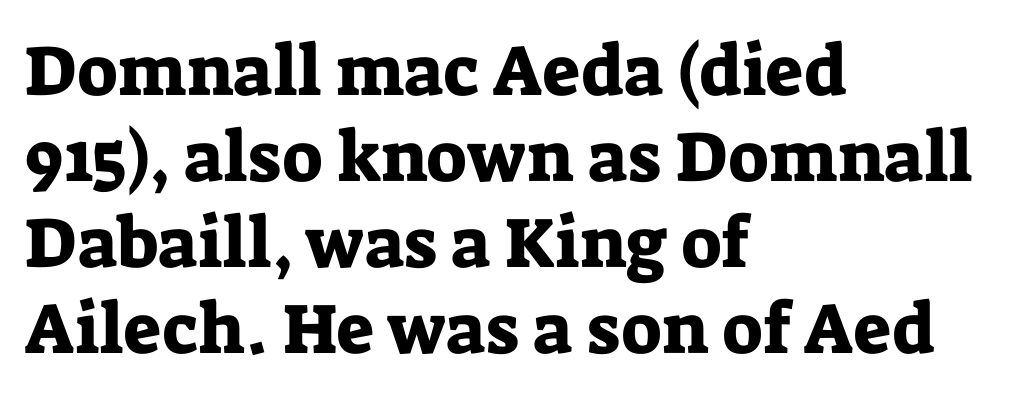
These lines are set flush left with a ragged right edge. Observe the ordinary spacing: letters are neighbours, not strangers. The baseline area is clear. Posture: straight, roman, zero tilt.
